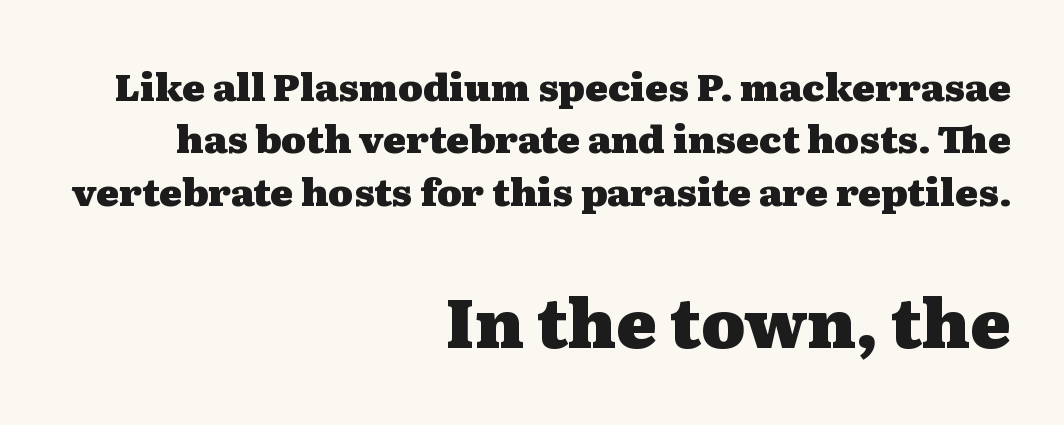
{"serif": "yes", "italic": "no", "bold": "yes", "weight": "heavy", "width": "wide", "stroke_contrast": "medium", "x_height": "medium", "monospaced": "no", "underline": "no", "align": "right", "line_spacing": "normal", "line_spacing_ratio": 1.38, "letter_spacing": "normal", "letter_spacing_em": 0.0, "larger_block": "second", "size_ratio": 1.76, "glyph_px": 67}
